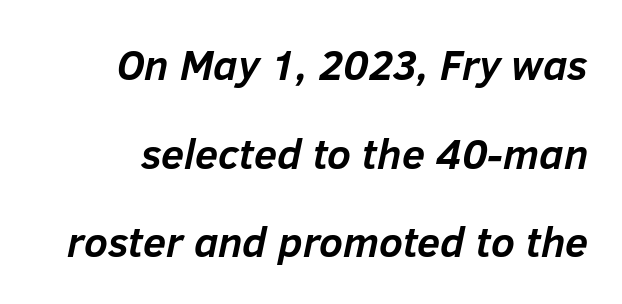
Q: Is the text bold? A: Yes.
Q: Is the text italic (slanted)? A: Yes, it leans right by about 12 degrees.
Q: Is the text underlined? A: No.
Q: Is the spacing between letters normal or unusually wide? A: Normal.
Q: Is the spacing between lines tight, normal or loose? A: Loose.
Q: Width (condensed, normal, or wide)? A: Normal.
Q: Stroke contrast? A: Low.
Q: x-height? A: Medium.
Q: Monospaced? A: No.
